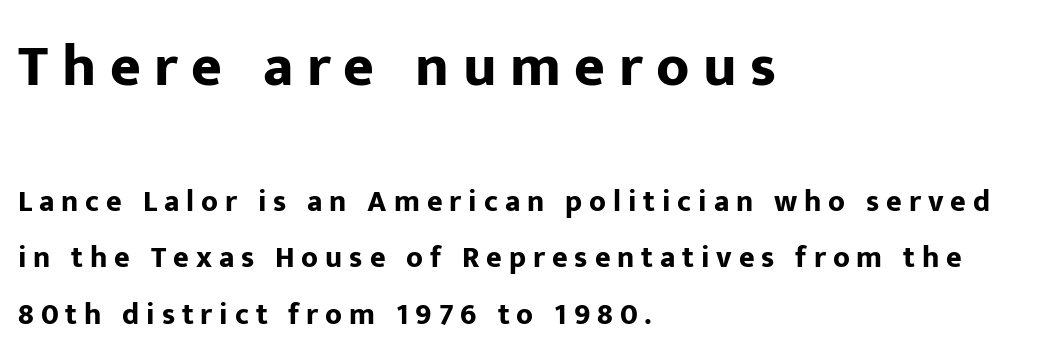
Is this a fixed-width face? No — the glyphs have proportional, varying widths. Type size steps down from the first block to the second. Upright lettering throughout. Alignment: flush left. Unmarked baselines from the first word to the last.
